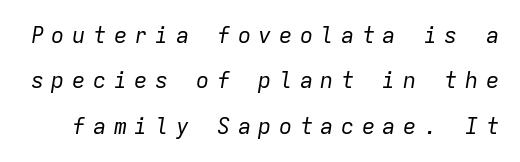
{"italic": "yes", "lean": "right", "slant_degrees": 9, "bold": "no", "underline": "no", "line_spacing": "loose", "line_spacing_ratio": 2.06, "letter_spacing": "wide", "letter_spacing_em": 0.34, "glyph_px": 22}
